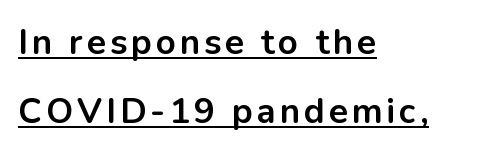
Stroke terminals: plain, sans-serif. This is underlined copy, the kind a proofreader might mark for attention. These words are printed bold, with thick strokes throughout. Which margin do the lines hug? The left one — the right edge is uneven.
